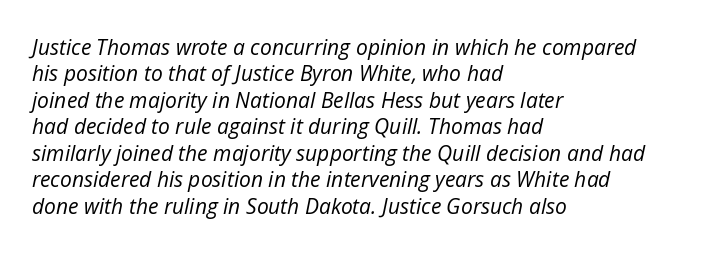
{"italic": "yes", "lean": "right", "slant_degrees": 12, "bold": "no", "underline": "no", "align": "left", "line_spacing": "normal", "line_spacing_ratio": 1.26, "letter_spacing": "normal", "letter_spacing_em": 0.0, "glyph_px": 21}
